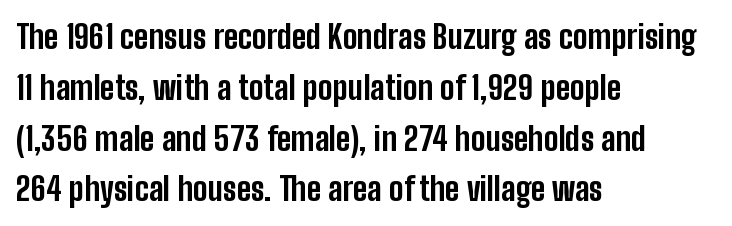
{"serif": "no", "italic": "no", "bold": "yes", "weight": "bold", "width": "condensed", "stroke_contrast": "low", "x_height": "medium", "monospaced": "no", "underline": "no", "align": "left", "line_spacing": "normal", "line_spacing_ratio": 1.54, "letter_spacing": "normal", "letter_spacing_em": 0.0, "glyph_px": 33}
